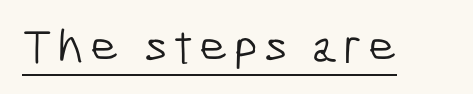
Q: Is the text bold? A: No.
Q: Is the typeface a serif or a sans-serif typeface? A: Sans-serif.
Q: Is the text underlined? A: Yes.
Q: Width (condensed, normal, or wide)? A: Condensed.
Q: Stroke contrast? A: Low.
Q: x-height? A: Medium.
Q: Monospaced? A: No.
